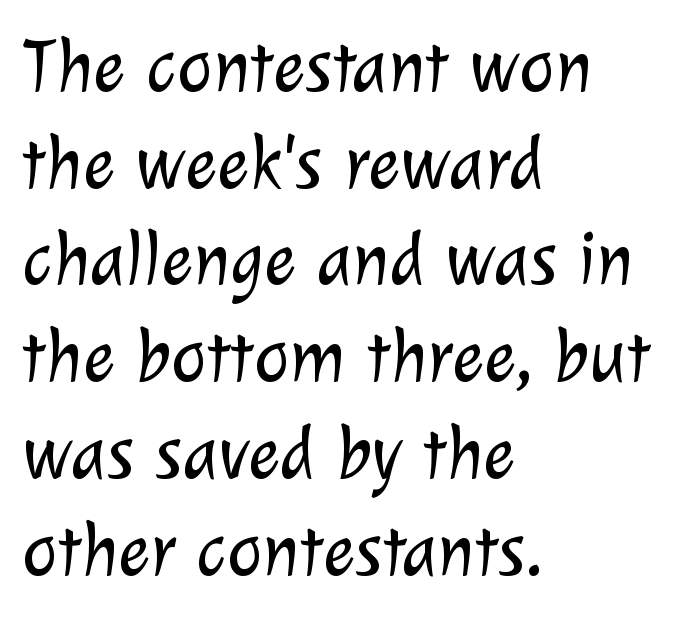
The image shows 75 px light sans-serif type; set left-aligned, normal line spacing (1.29x), normal letter spacing, not underlined; low stroke contrast and a medium x-height.
